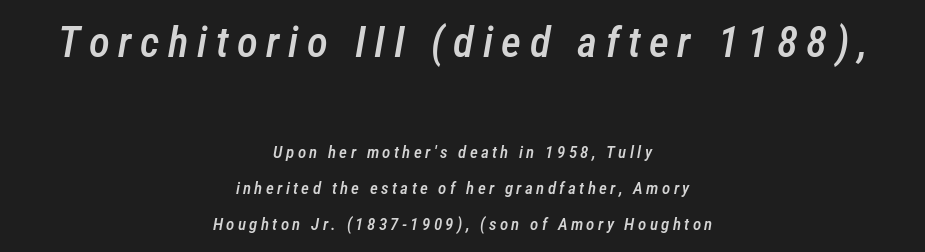
{"italic": "yes", "lean": "right", "slant_degrees": 12, "bold": "semi", "weight": "semibold", "width": "condensed", "stroke_contrast": "low", "x_height": "medium", "monospaced": "no", "underline": "no", "align": "center", "line_spacing": "loose", "line_spacing_ratio": 2.11, "letter_spacing": "wide", "letter_spacing_em": 0.2, "larger_block": "first", "size_ratio": 2.53, "glyph_px": 43}
